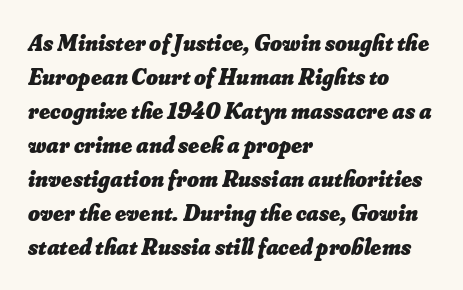
Q: Is the text bold? A: Yes.
Q: Is the text underlined? A: No.
Q: How is the paragraph aligned? A: Left-aligned.
Q: Is the spacing between letters normal or unusually wide? A: Normal.
Q: Is the spacing between lines tight, normal or loose? A: Normal.
